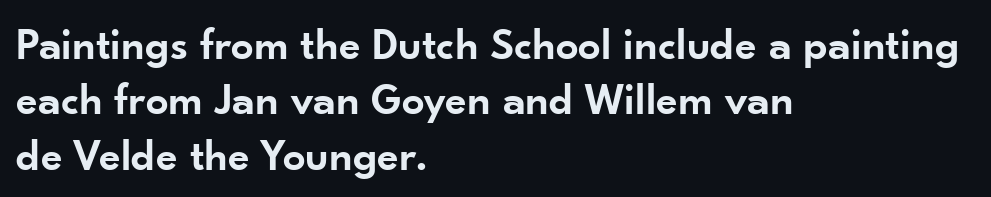
Every character sits straight up, as roman type does. Grotesque or geometric, the face here clearly has no serifs. Compared with an ordinary text face, these strokes are moderately heavier — a semibold. Is this a fixed-width face? No — the glyphs have proportional, varying widths. Reading down the block, your eye returns to a fixed left position each line.
